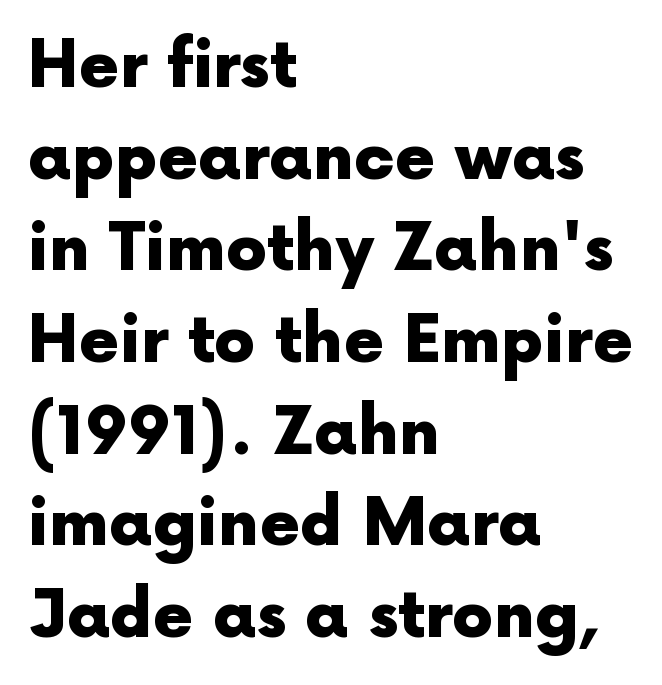
The typesetter chose a ragged-right arrangement here. The lettering holds an erect, upright posture throughout. The line-height multiplier appears to be the usual default. Each word holds together tightly as a unit, with standard inter-letter gaps. Check where the strokes stop: nothing finishes them off — pure sans.
